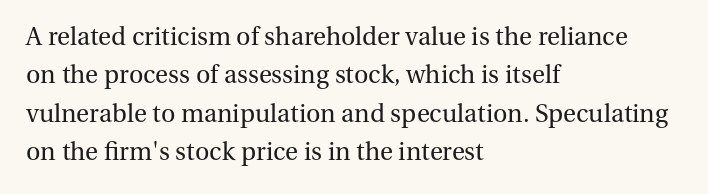
{"italic": "no", "bold": "no", "underline": "no", "align": "left", "line_spacing": "normal", "line_spacing_ratio": 1.54, "letter_spacing": "normal", "letter_spacing_em": 0.0, "glyph_px": 25}
